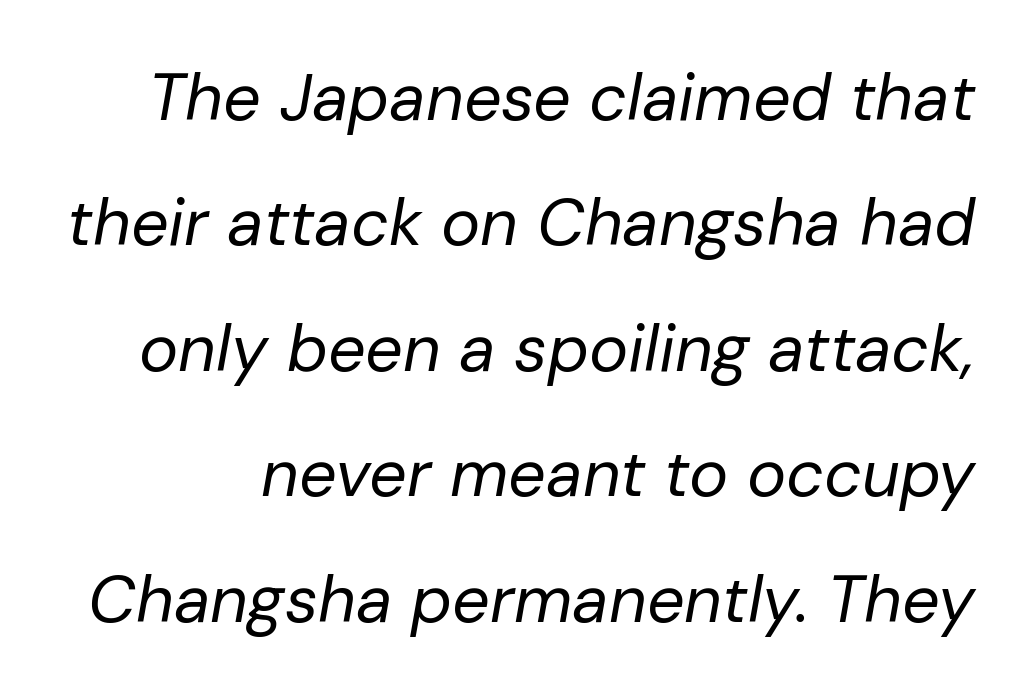
{"italic": "yes", "lean": "right", "slant_degrees": 10, "bold": "no", "weight": "regular", "width": "normal", "stroke_contrast": "low", "x_height": "medium", "monospaced": "no", "underline": "no", "line_spacing": "loose", "line_spacing_ratio": 1.9, "letter_spacing": "normal", "letter_spacing_em": 0.0, "glyph_px": 66}
